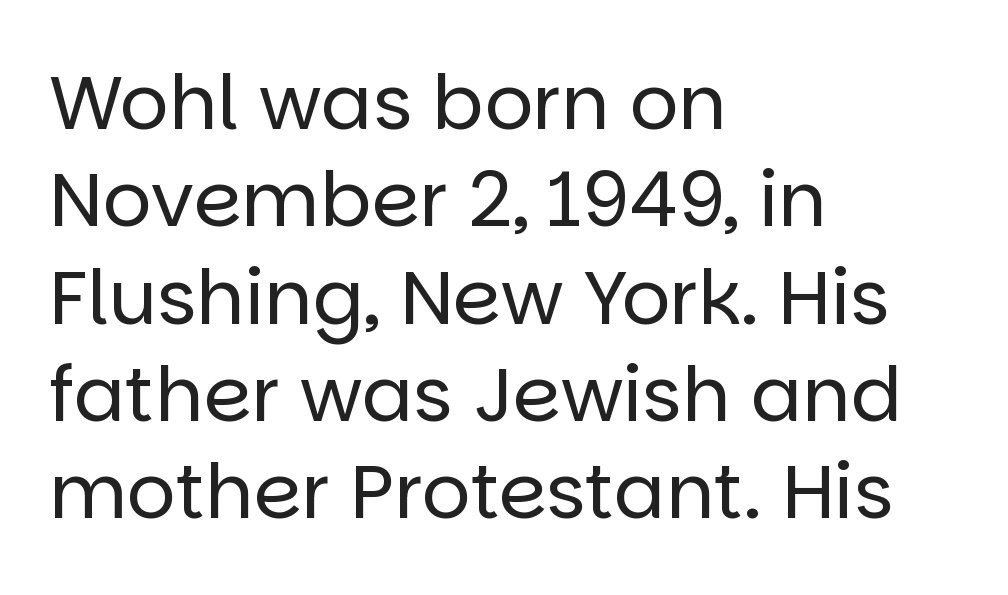
Q: Is the text bold? A: No.
Q: Is the text italic (slanted)? A: No, it is upright.
Q: Is the typeface a serif or a sans-serif typeface? A: Sans-serif.
Q: Is the text underlined? A: No.
Q: How is the paragraph aligned? A: Left-aligned.
Q: Is the spacing between letters normal or unusually wide? A: Normal.
Q: Is the spacing between lines tight, normal or loose? A: Normal.
Q: Width (condensed, normal, or wide)? A: Normal.
Q: Stroke contrast? A: Low.
Q: x-height? A: Large.
Q: Monospaced? A: No.
